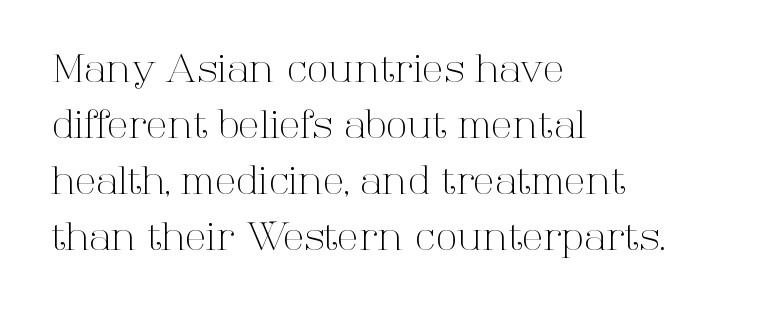
Q: Is the text bold? A: No.
Q: Is the text italic (slanted)? A: No, it is upright.
Q: Is the typeface a serif or a sans-serif typeface? A: Serif.
Q: Is the text underlined? A: No.
Q: How is the paragraph aligned? A: Left-aligned.
Q: Is the spacing between letters normal or unusually wide? A: Normal.
Q: Is the spacing between lines tight, normal or loose? A: Normal.
Q: Width (condensed, normal, or wide)? A: Normal.
Q: Stroke contrast? A: High.
Q: x-height? A: Medium.
Q: Monospaced? A: No.
